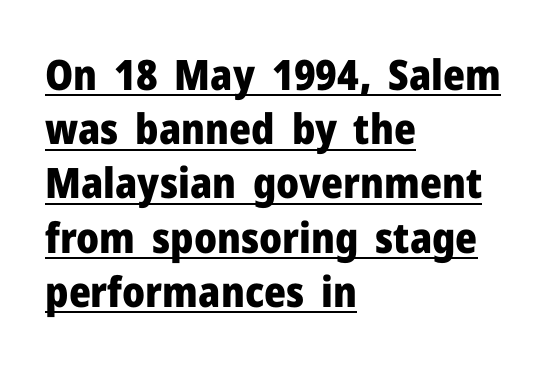
Q: Is the text bold? A: Yes.
Q: Is the text italic (slanted)? A: No, it is upright.
Q: Is the typeface a serif or a sans-serif typeface? A: Sans-serif.
Q: Is the text underlined? A: Yes.
Q: How is the paragraph aligned? A: Left-aligned.
Q: Is the spacing between letters normal or unusually wide? A: Normal.
Q: Is the spacing between lines tight, normal or loose? A: Normal.
Q: Width (condensed, normal, or wide)? A: Normal.
Q: Stroke contrast? A: Low.
Q: x-height? A: Medium.
Q: Monospaced? A: No.
